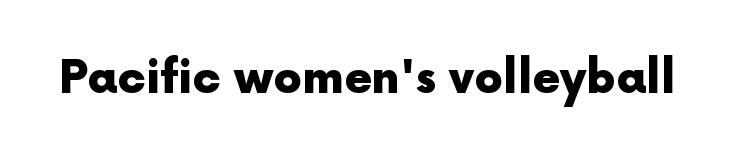
The image shows 45 px heavy sans-serif type, upright; set normal letter spacing, not underlined; a medium x-height.
